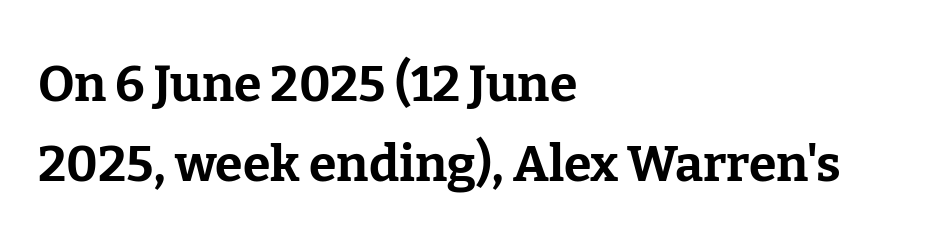
The face used here is rendered with its standard letterfit. You could not count columns in this text — the font is proportionally spaced. Type without underlining. The vertical gap from one line to the next is medium. The letters carry serifs — small finishing strokes at the ends of their stems.
